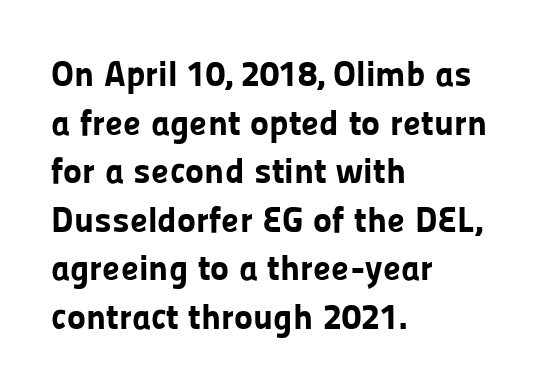
Q: Is the text bold? A: Yes.
Q: Is the text italic (slanted)? A: No, it is upright.
Q: Is the typeface a serif or a sans-serif typeface? A: Sans-serif.
Q: Is the text underlined? A: No.
Q: How is the paragraph aligned? A: Left-aligned.
Q: Is the spacing between letters normal or unusually wide? A: Normal.
Q: Is the spacing between lines tight, normal or loose? A: Normal.
Q: Width (condensed, normal, or wide)? A: Normal.
Q: Stroke contrast? A: Low.
Q: x-height? A: Medium.
Q: Monospaced? A: No.
